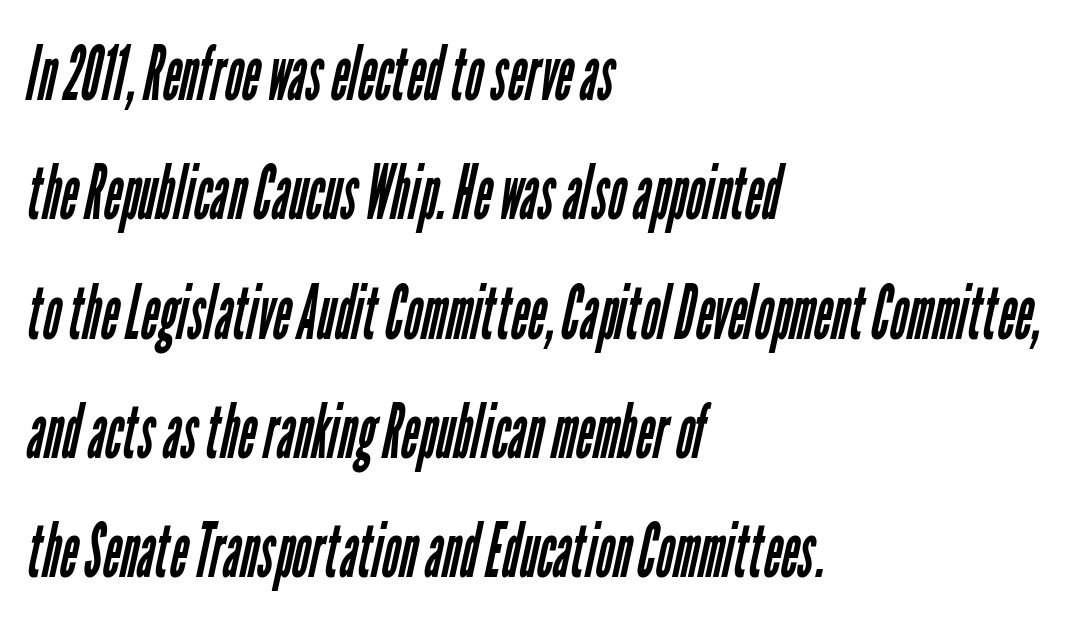
{"serif": "no", "bold": "no", "weight": "regular", "width": "condensed", "stroke_contrast": "low", "x_height": "medium", "monospaced": "no", "underline": "no", "align": "left", "line_spacing": "normal", "line_spacing_ratio": 1.57, "letter_spacing": "normal", "letter_spacing_em": 0.0, "glyph_px": 76}
